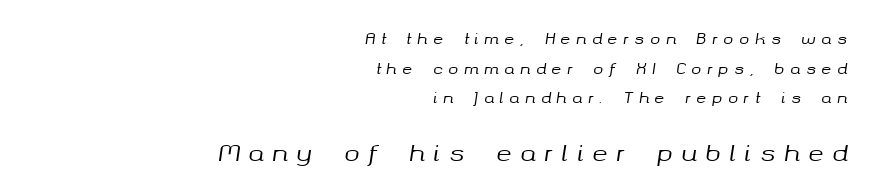
{"italic": "yes", "lean": "right", "slant_degrees": 8, "underline": "no", "align": "right", "line_spacing": "loose", "line_spacing_ratio": 1.97, "letter_spacing": "wide", "letter_spacing_em": 0.38, "larger_block": "second", "size_ratio": 1.53, "glyph_px": 23}
